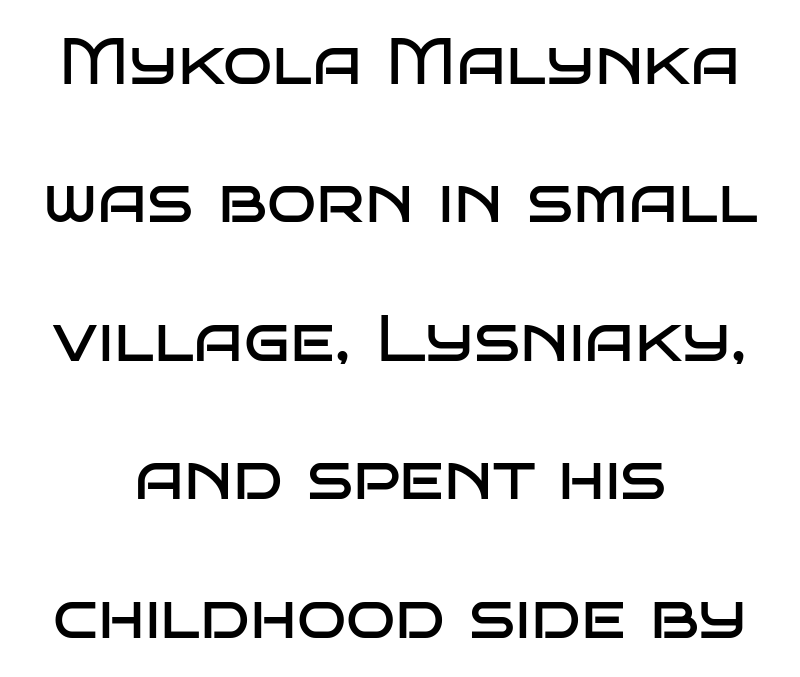
Q: Is the text bold? A: No.
Q: Is the text italic (slanted)? A: No, it is upright.
Q: Is the typeface a serif or a sans-serif typeface? A: Sans-serif.
Q: Is the text underlined? A: No.
Q: How is the paragraph aligned? A: Centered.
Q: Is the spacing between letters normal or unusually wide? A: Normal.
Q: Is the spacing between lines tight, normal or loose? A: Loose.
Q: Width (condensed, normal, or wide)? A: Wide.
Q: Stroke contrast? A: Low.
Q: x-height? A: Large.
Q: Monospaced? A: No.
